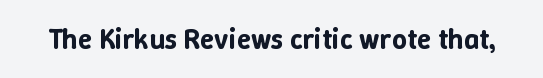
The image shows 29 px text type, upright; set normal letter spacing, not underlined; low stroke contrast and a medium x-height.
